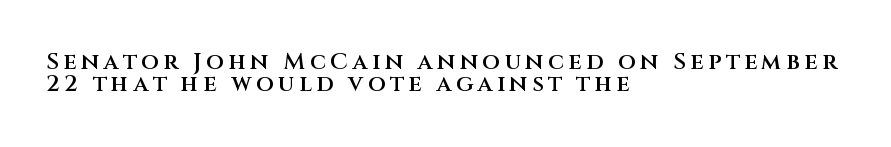
{"italic": "no", "bold": "semi", "underline": "no", "align": "left", "line_spacing": "tight", "line_spacing_ratio": 0.96, "letter_spacing": "wide", "letter_spacing_em": 0.2, "glyph_px": 23}
